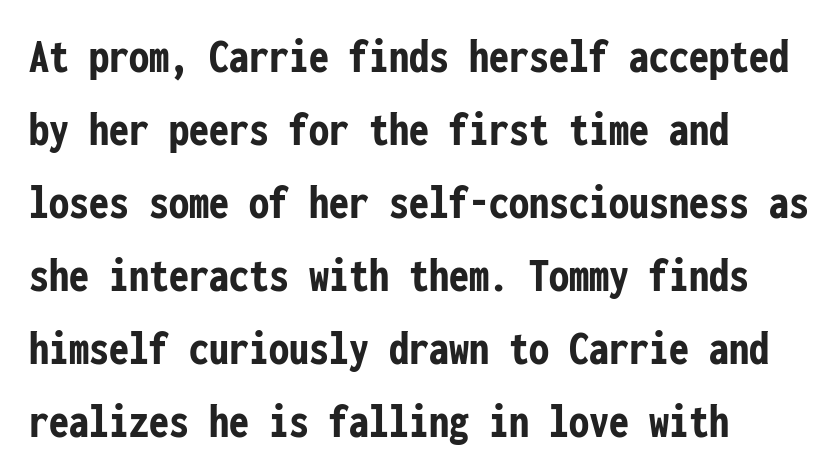
Typographic density is high because the face is bold. The rendering uses typewriter-style spacing with identical character cells. The designer left line spacing at the default. Line starts are locked; line ends wander. Is this a sans? Yes — the strokes have no serifs.
